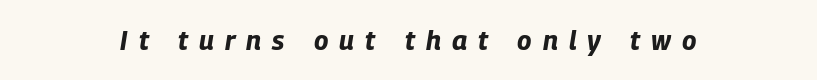
The image shows 27 px bold type, italic (leaning right); set centered, unusually wide letter spacing (+0.41 em), not underlined.
